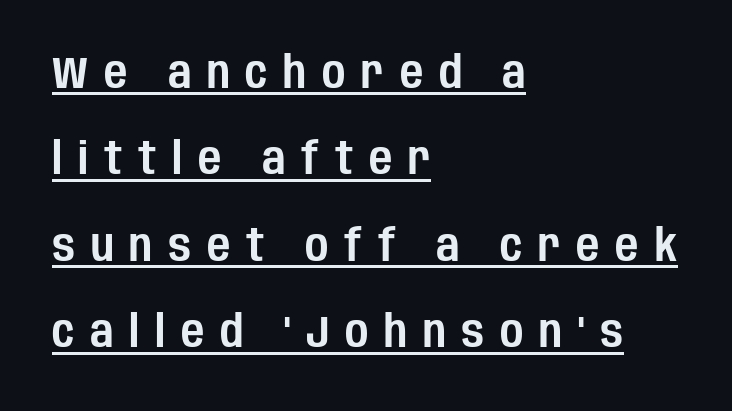
The image shows 45 px condensed sans-serif type, upright; set left-aligned, loose line spacing (1.92x), unusually wide letter spacing (+0.35 em), underlined; low stroke contrast and a large x-height.
